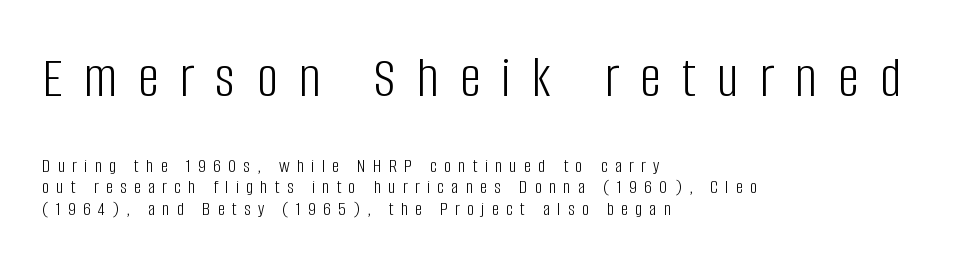
{"serif": "no", "italic": "no", "bold": "no", "weight": "light", "width": "condensed", "stroke_contrast": "low", "x_height": "large", "monospaced": "no", "underline": "no", "align": "left", "line_spacing": "tight", "line_spacing_ratio": 1.09, "letter_spacing": "wide", "letter_spacing_em": 0.36, "larger_block": "first", "size_ratio": 2.95, "glyph_px": 59}
